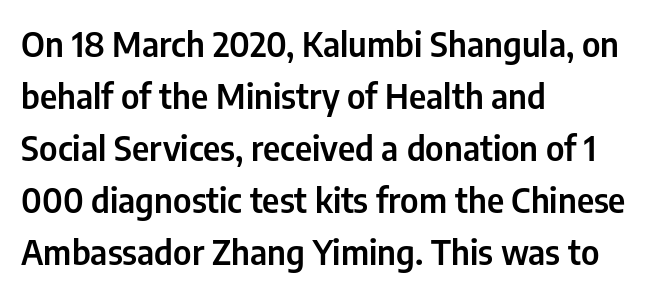
The image shows 34 px condensed sans-serif type, upright; set left-aligned, normal line spacing (1.53x), normal letter spacing, not underlined; low stroke contrast and a medium x-height.
